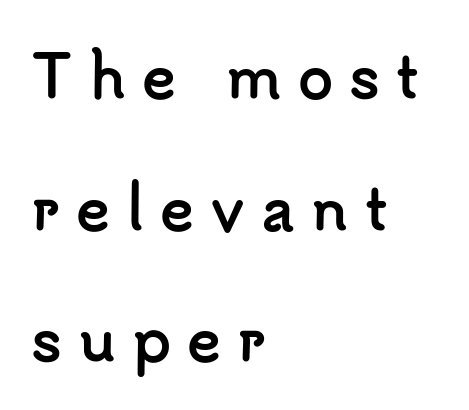
{"serif": "no", "italic": "no", "bold": "yes", "weight": "semibold", "width": "normal", "stroke_contrast": "low", "x_height": "small", "monospaced": "no", "underline": "no", "align": "left", "line_spacing": "loose", "line_spacing_ratio": 2.31, "letter_spacing": "wide", "letter_spacing_em": 0.28, "glyph_px": 57}
